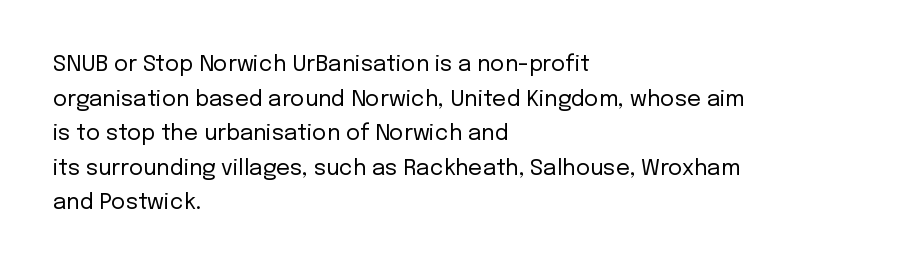
Q: Is the text bold? A: No.
Q: Is the text italic (slanted)? A: No, it is upright.
Q: Is the text underlined? A: No.
Q: How is the paragraph aligned? A: Left-aligned.
Q: Is the spacing between letters normal or unusually wide? A: Normal.
Q: Is the spacing between lines tight, normal or loose? A: Normal.
